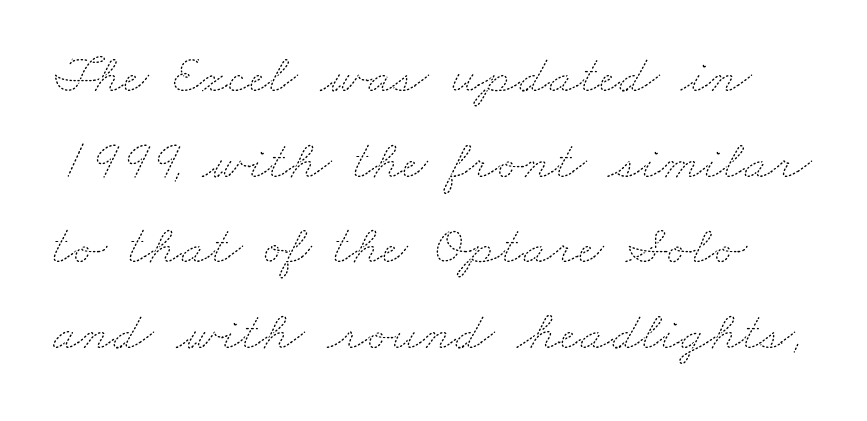
{"bold": "no", "weight": "thin", "width": "wide", "stroke_contrast": "medium", "x_height": "small", "monospaced": "no", "underline": "no", "line_spacing": "normal", "line_spacing_ratio": 1.53, "letter_spacing": "normal", "letter_spacing_em": 0.0, "glyph_px": 56}
